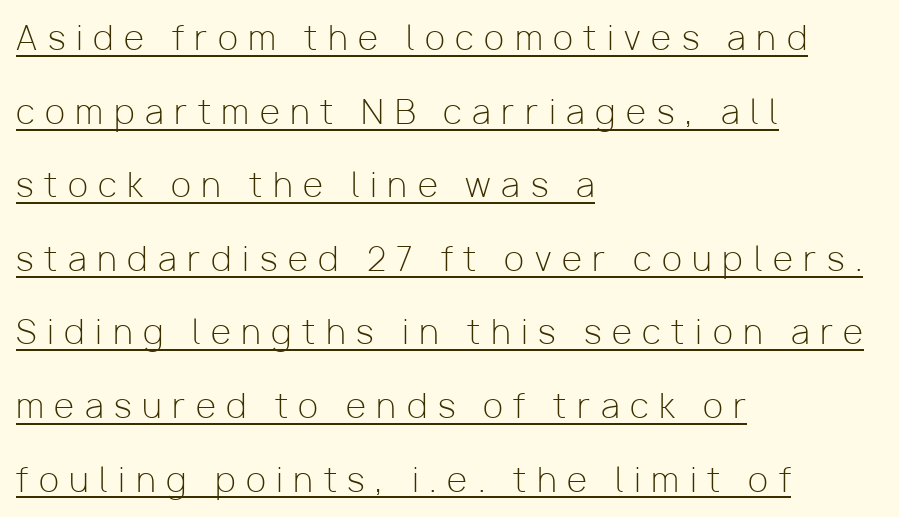
The image shows 33 px light sans-serif type, upright; set left-aligned, loose line spacing (2.23x), unusually wide letter spacing (+0.32 em), underlined; low stroke contrast and a medium x-height.
